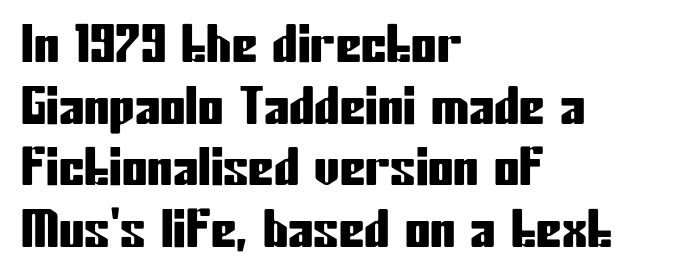
Q: Is the text italic (slanted)? A: No, it is upright.
Q: Is the typeface a serif or a sans-serif typeface? A: Sans-serif.
Q: Is the text underlined? A: No.
Q: How is the paragraph aligned? A: Left-aligned.
Q: Is the spacing between letters normal or unusually wide? A: Normal.
Q: Width (condensed, normal, or wide)? A: Condensed.
Q: Stroke contrast? A: Low.
Q: x-height? A: Medium.
Q: Monospaced? A: No.
